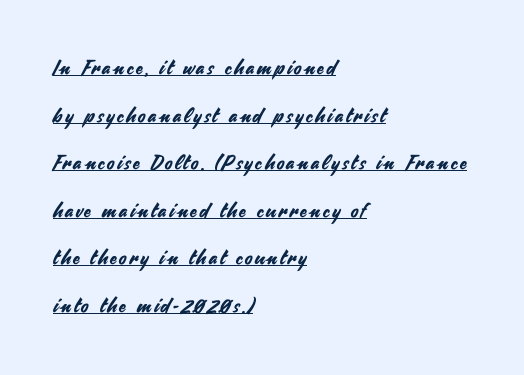
Beneath each row of characters lies a ruled line. Alignment: flush left. Reading down the column, the eye jumps a long way to each next line.
